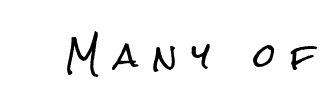
{"serif": "no", "italic": "no", "width": "condensed", "stroke_contrast": "low", "x_height": "medium", "monospaced": "no", "underline": "no", "letter_spacing": "wide", "letter_spacing_em": 0.48, "glyph_px": 32}
